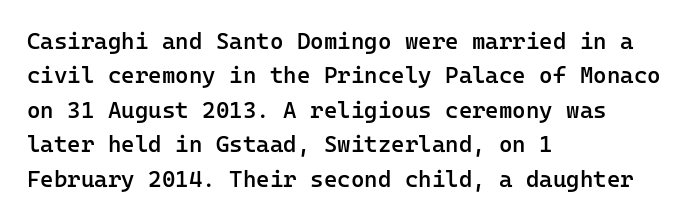
{"italic": "no", "bold": "semi", "underline": "no", "align": "left", "line_spacing": "normal", "line_spacing_ratio": 1.5, "letter_spacing": "normal", "letter_spacing_em": 0.0, "glyph_px": 23}
